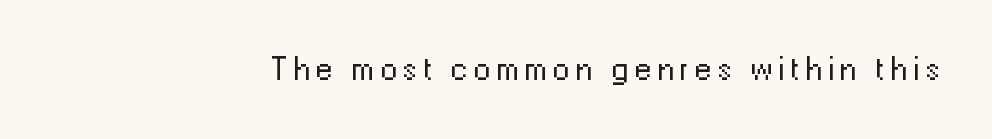
{"serif": "no", "italic": "no", "bold": "no", "weight": "regular", "width": "normal", "stroke_contrast": "low", "x_height": "medium", "monospaced": "no", "underline": "no", "glyph_px": 34}
